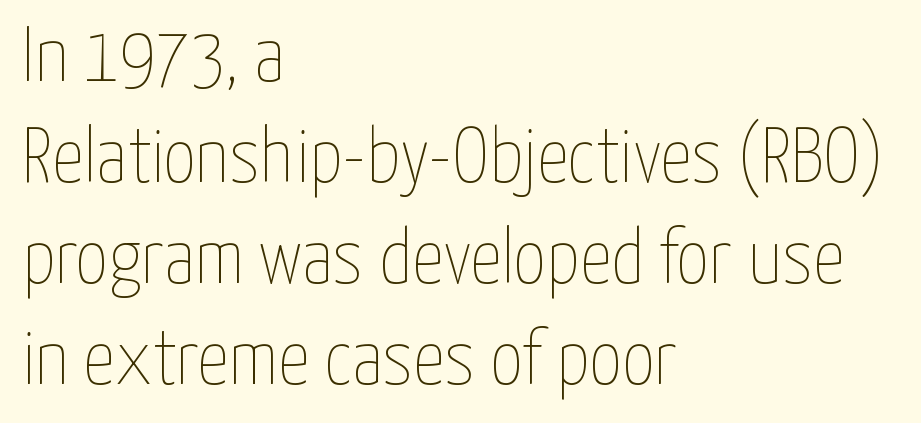
The image shows 79 px thin, condensed type, upright; set left-aligned, normal line spacing (1.28x), normal letter spacing, not underlined; low stroke contrast and a medium x-height.
